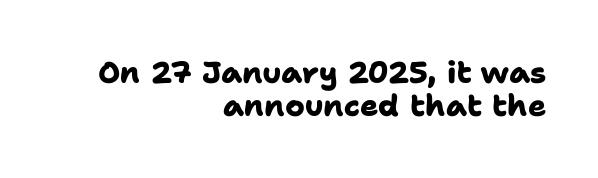
Q: Is the text bold? A: Yes.
Q: Is the typeface a serif or a sans-serif typeface? A: Sans-serif.
Q: Is the text underlined? A: No.
Q: How is the paragraph aligned? A: Right-aligned.
Q: Is the spacing between letters normal or unusually wide? A: Normal.
Q: Is the spacing between lines tight, normal or loose? A: Tight.
Q: Width (condensed, normal, or wide)? A: Normal.
Q: Stroke contrast? A: Low.
Q: x-height? A: Medium.
Q: Monospaced? A: No.
